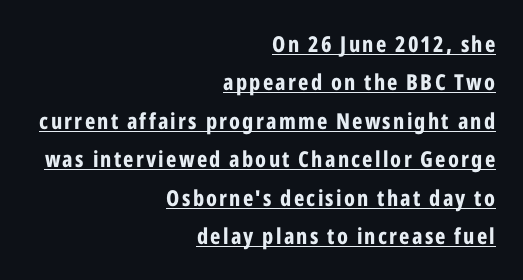
Heft: maximum for text — a bold. Like a heading marked for emphasis, these lines bear an underscore. The setting favours the right margin, as signatures and pull-quotes sometimes do. This is the regular roman posture of the typeface.
